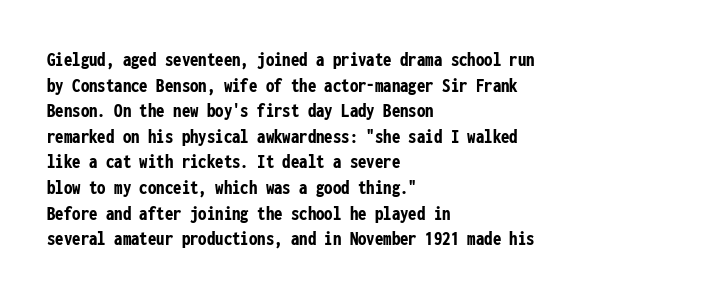
The image shows 21 px bold type, upright; set left-aligned, line spacing 1.22x, normal letter spacing, not underlined.
